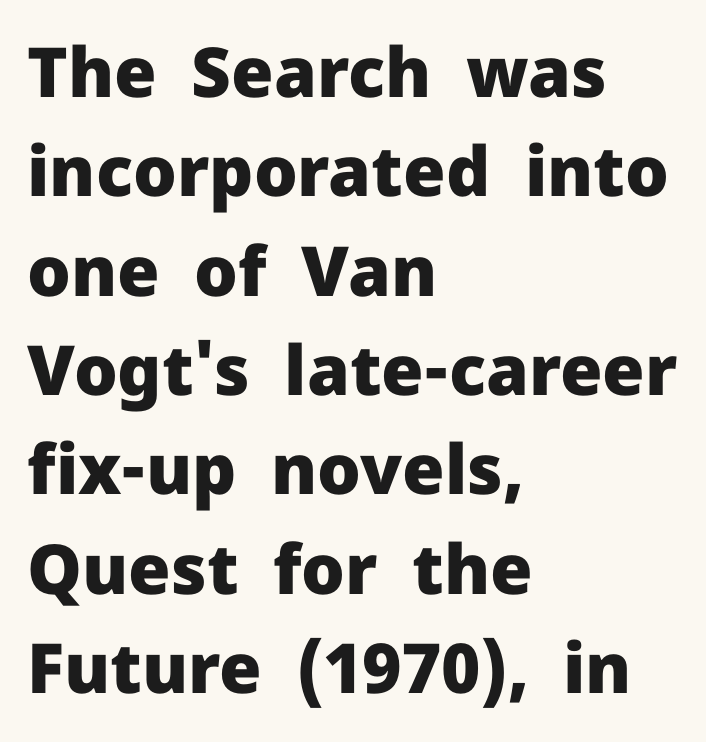
The image shows 69 px heavy sans-serif type, upright; set left-aligned, normal line spacing (1.44x), normal letter spacing, not underlined; low stroke contrast and a medium x-height.
